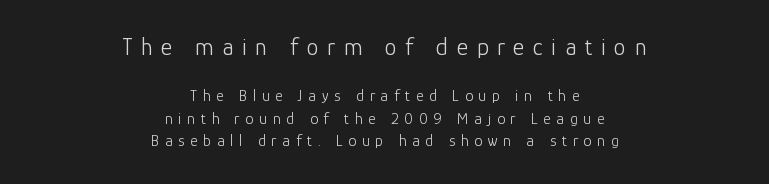
Tall strokes in this sample are plumb rather than angled. Is the block centered? Yes — each line is placed symmetrically about the middle. Compare the two chunks: the upper has the greater cap height. No extra ink here — the face is not bold.
